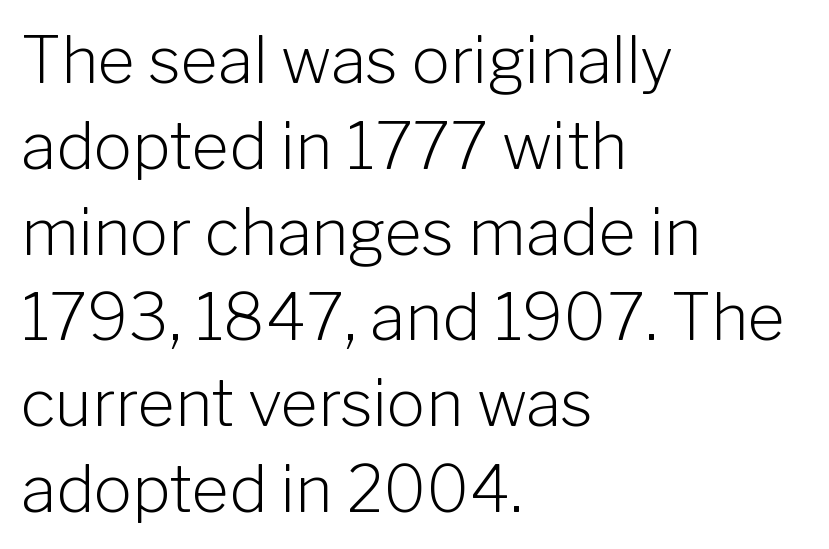
Q: Is the text bold? A: No.
Q: Is the text italic (slanted)? A: No, it is upright.
Q: Is the typeface a serif or a sans-serif typeface? A: Sans-serif.
Q: Is the text underlined? A: No.
Q: How is the paragraph aligned? A: Left-aligned.
Q: Is the spacing between letters normal or unusually wide? A: Normal.
Q: Is the spacing between lines tight, normal or loose? A: Normal.
Q: Width (condensed, normal, or wide)? A: Normal.
Q: Stroke contrast? A: Low.
Q: x-height? A: Medium.
Q: Monospaced? A: No.
